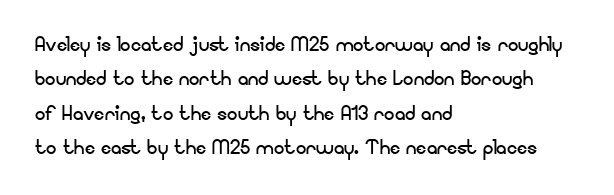
Q: Is the text bold? A: No.
Q: Is the text italic (slanted)? A: No, it is upright.
Q: Is the text underlined? A: No.
Q: How is the paragraph aligned? A: Left-aligned.
Q: Is the spacing between letters normal or unusually wide? A: Normal.
Q: Is the spacing between lines tight, normal or loose? A: Normal.
